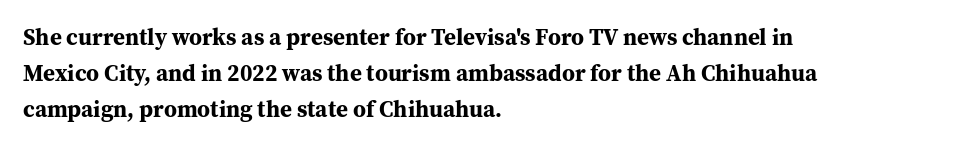
The line-height multiplier appears to be the usual default. Plain, unruled lines of type. The type is set solid horizontally, with unmodified tracking. Horizontal alignment here is leftward, the default for most running prose. Does the weight exceed regular? Yes, all the way to bold.
